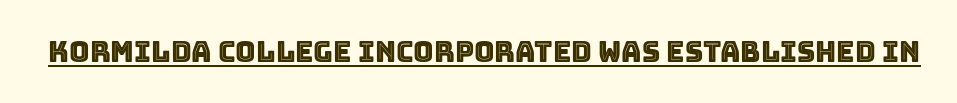
Honestly, the underline is the first thing you notice here. This sample has the flowing, uneven cadence of proportional lettering. No italicization has been applied; the sample stays upright. Inter-character spacing is left at the font's built-in metrics.
